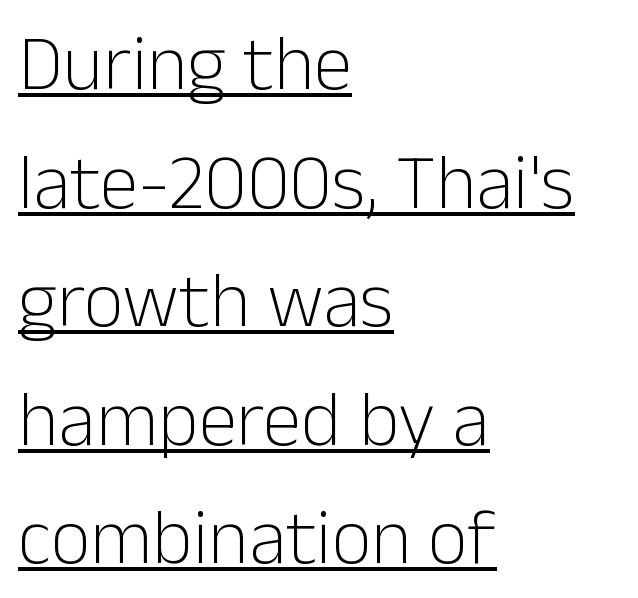
The image shows 78 px light sans-serif type, upright; set left-aligned, normal line spacing (1.52x), normal letter spacing, underlined; low stroke contrast and a medium x-height.
